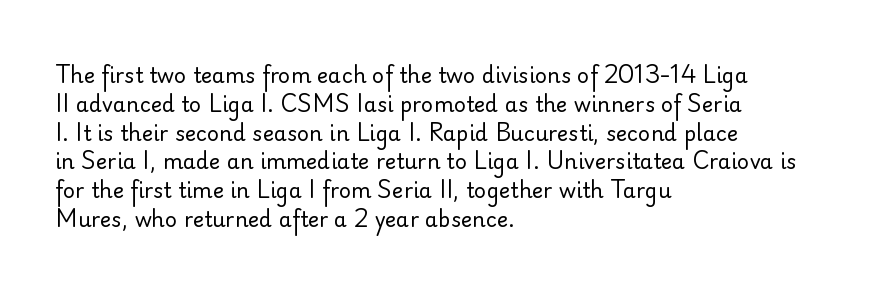
Each new line begins a customary step beneath the previous one. Stems here are at most as thick as an everyday book face. Words appear dense and cohesive because spacing is normal. Descenders hang freely into open space. The axis of the letterforms is exactly vertical.
